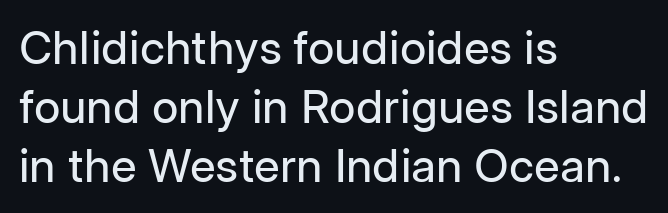
The image shows 46 px regular-weight sans-serif type, upright; set left-aligned, normal line spacing (1.28x), normal letter spacing, not underlined; low stroke contrast and a medium x-height.
